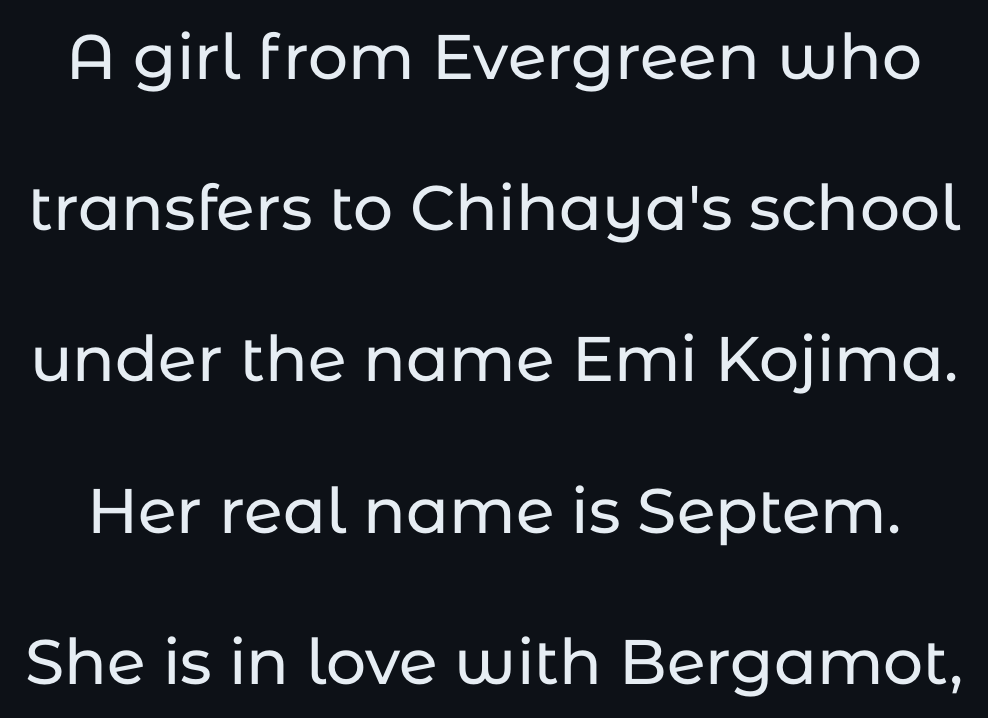
Q: Is the text italic (slanted)? A: No, it is upright.
Q: Is the typeface a serif or a sans-serif typeface? A: Sans-serif.
Q: Is the text underlined? A: No.
Q: Is the spacing between letters normal or unusually wide? A: Normal.
Q: Is the spacing between lines tight, normal or loose? A: Loose.
Q: Width (condensed, normal, or wide)? A: Normal.
Q: Stroke contrast? A: Low.
Q: x-height? A: Medium.
Q: Monospaced? A: No.
